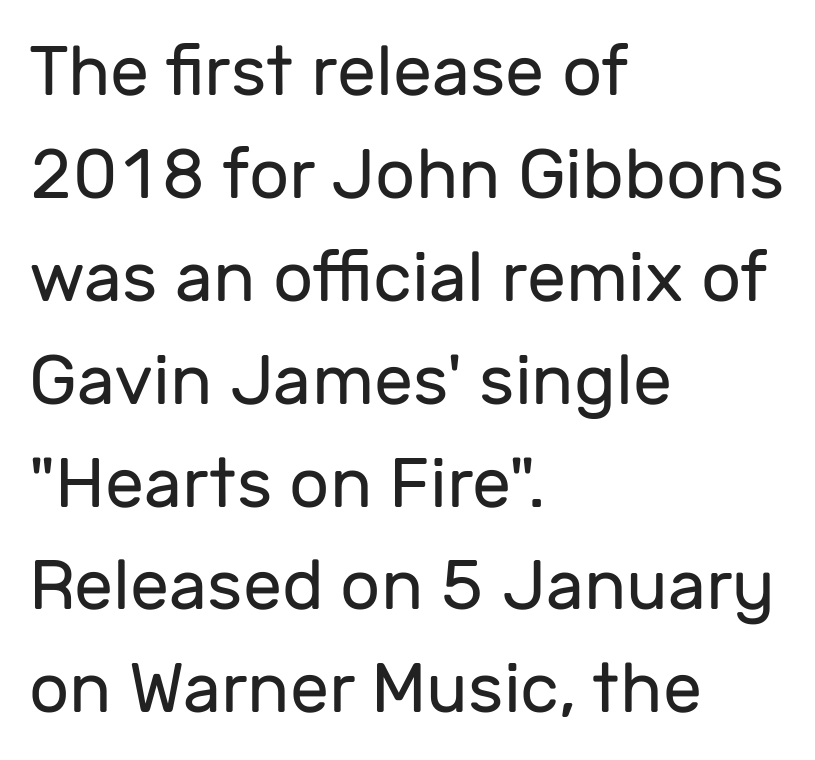
Q: Is the text bold? A: No.
Q: Is the text italic (slanted)? A: No, it is upright.
Q: Is the typeface a serif or a sans-serif typeface? A: Sans-serif.
Q: Is the text underlined? A: No.
Q: How is the paragraph aligned? A: Left-aligned.
Q: Is the spacing between letters normal or unusually wide? A: Normal.
Q: Is the spacing between lines tight, normal or loose? A: Normal.
Q: Width (condensed, normal, or wide)? A: Normal.
Q: Stroke contrast? A: Low.
Q: x-height? A: Medium.
Q: Monospaced? A: No.
